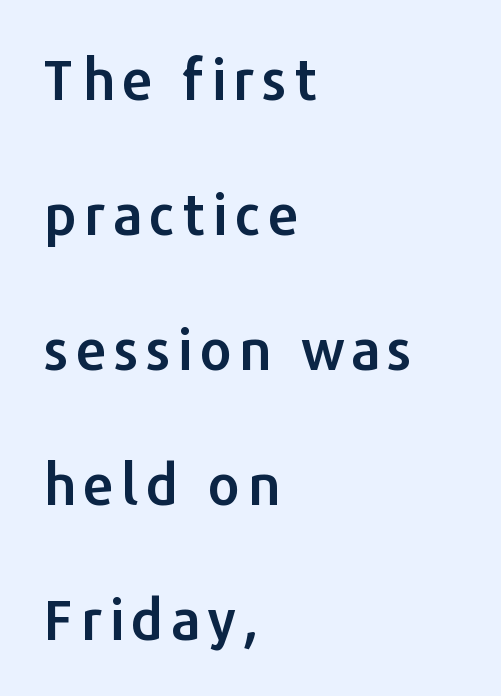
Unlike italic type, these characters show no tilt at all. Are there feet on the stems? There aren't — it's a sans. Here the designer chose a conventional face with non-uniform glyph widths. The zone under the glyphs is completely vacant.
